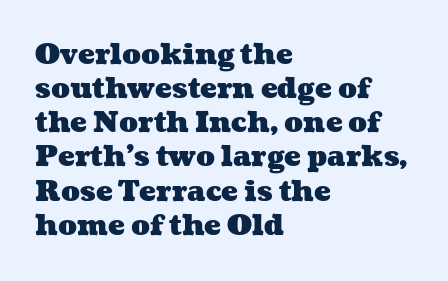
Q: Is the text bold? A: Yes.
Q: Is the text underlined? A: No.
Q: How is the paragraph aligned? A: Left-aligned.
Q: Is the spacing between letters normal or unusually wide? A: Normal.
Q: Width (condensed, normal, or wide)? A: Wide.
Q: Stroke contrast? A: Medium.
Q: x-height? A: Medium.
Q: Monospaced? A: No.
